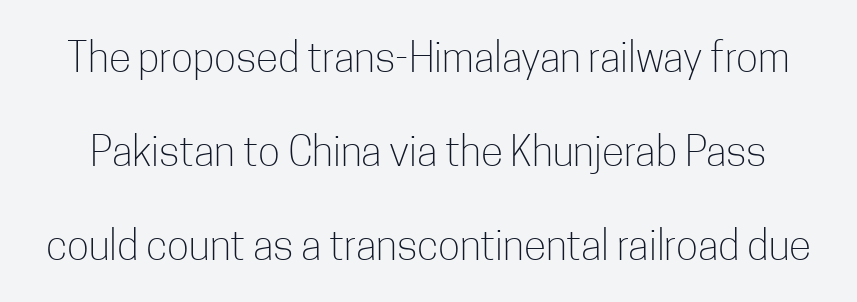
{"serif": "no", "italic": "no", "bold": "no", "weight": "light", "width": "condensed", "stroke_contrast": "low", "x_height": "medium", "monospaced": "no", "underline": "no", "line_spacing": "loose", "line_spacing_ratio": 2.29, "letter_spacing": "normal", "letter_spacing_em": 0.0, "glyph_px": 41}
